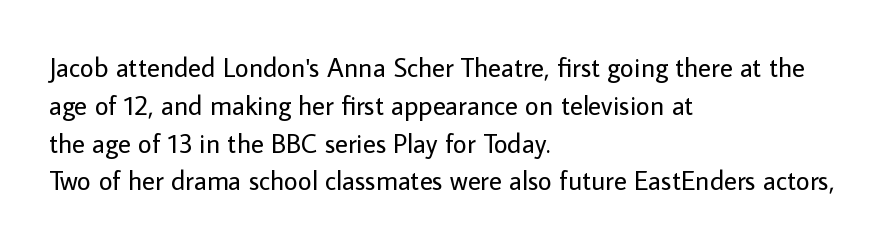
Short note: letters normally spaced. These lines are set flush left with a ragged right edge. The passage shown is not bold in any degree. Rows of type keep a routine distance in the vertical direction. This is the regular roman posture of the typeface.
